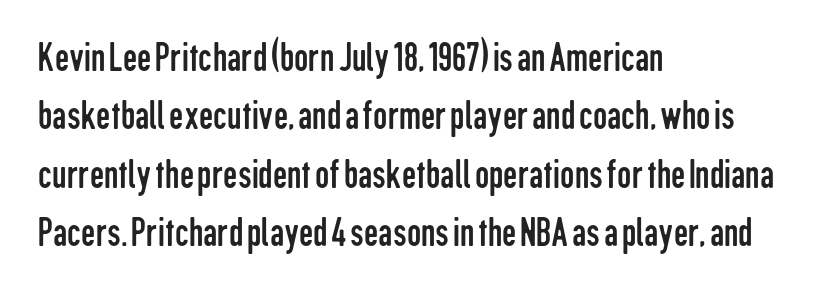
The letters stand straight up with perfectly vertical stems. Ink coverage per letter is moderate at most. The characters display no serif detailing; their extremities are plain. The designer left line spacing at the default.
